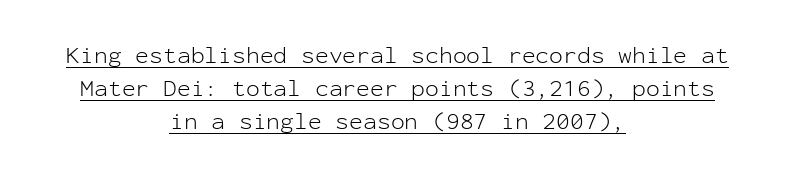
The image shows 23 px text type, upright; set centered, normal line spacing (1.44x), normal letter spacing, underlined.
